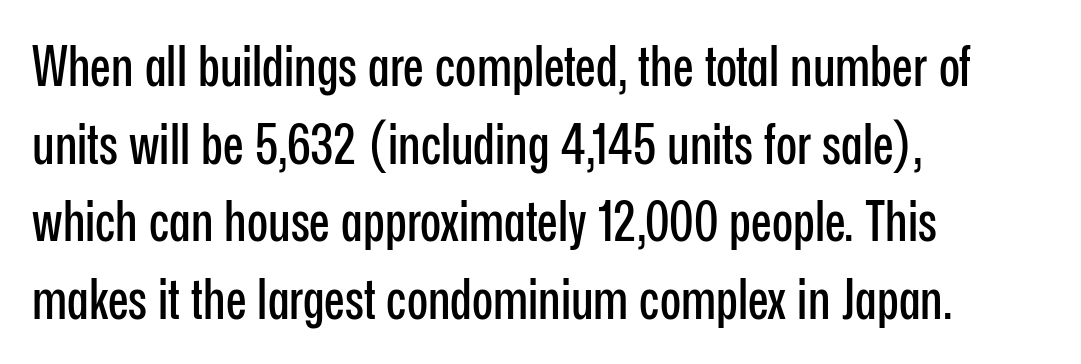
The image shows 55 px condensed sans-serif type, upright; set left-aligned, normal line spacing (1.41x), normal letter spacing, not underlined; low stroke contrast and a medium x-height.
